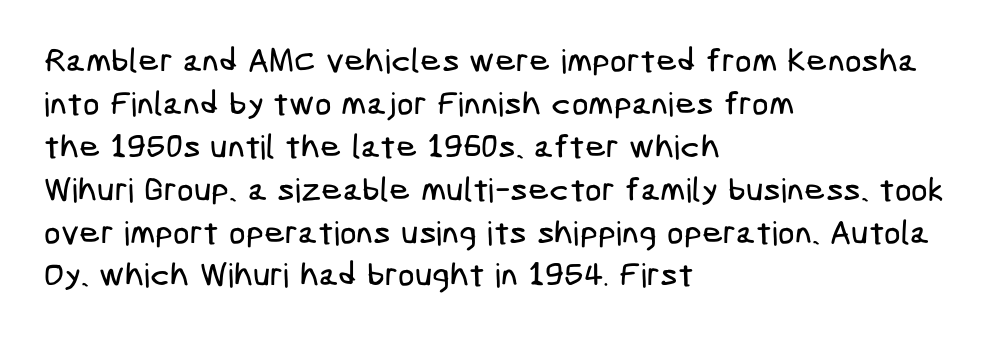
Q: Is the typeface a serif or a sans-serif typeface? A: Sans-serif.
Q: Is the text underlined? A: No.
Q: How is the paragraph aligned? A: Left-aligned.
Q: Is the spacing between letters normal or unusually wide? A: Normal.
Q: Is the spacing between lines tight, normal or loose? A: Normal.
Q: Width (condensed, normal, or wide)? A: Condensed.
Q: Stroke contrast? A: Low.
Q: x-height? A: Medium.
